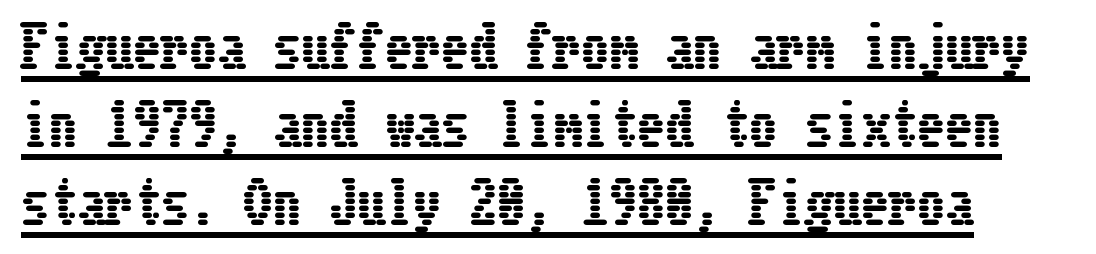
{"italic": "no", "width": "condensed", "stroke_contrast": "low", "x_height": "medium", "underline": "yes", "line_spacing": "normal", "line_spacing_ratio": 1.39, "letter_spacing": "normal", "letter_spacing_em": 0.0, "glyph_px": 56}
